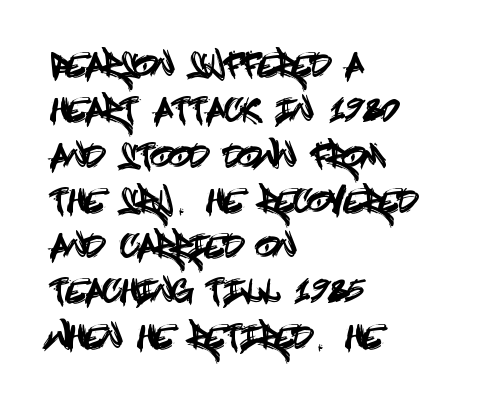
{"serif": "no", "width": "condensed", "x_height": "large", "underline": "no", "align": "left", "line_spacing": "normal", "line_spacing_ratio": 1.46, "letter_spacing": "normal", "letter_spacing_em": 0.0, "glyph_px": 31}
